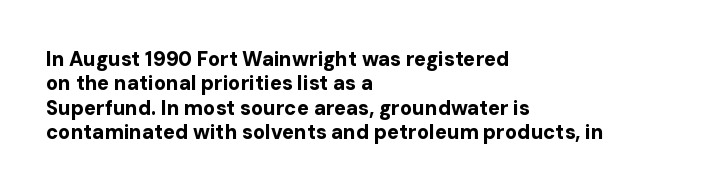
Q: Is the text bold? A: Yes.
Q: Is the text italic (slanted)? A: No, it is upright.
Q: Is the text underlined? A: No.
Q: How is the paragraph aligned? A: Left-aligned.
Q: Is the spacing between letters normal or unusually wide? A: Normal.
